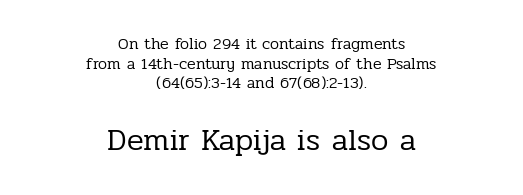
{"serif": "yes", "italic": "no", "bold": "no", "weight": "regular", "width": "normal", "stroke_contrast": "low", "x_height": "medium", "monospaced": "no", "underline": "no", "align": "center", "line_spacing_ratio": 1.23, "letter_spacing": "normal", "letter_spacing_em": 0.0, "larger_block": "second", "size_ratio": 1.94, "glyph_px": 31}
